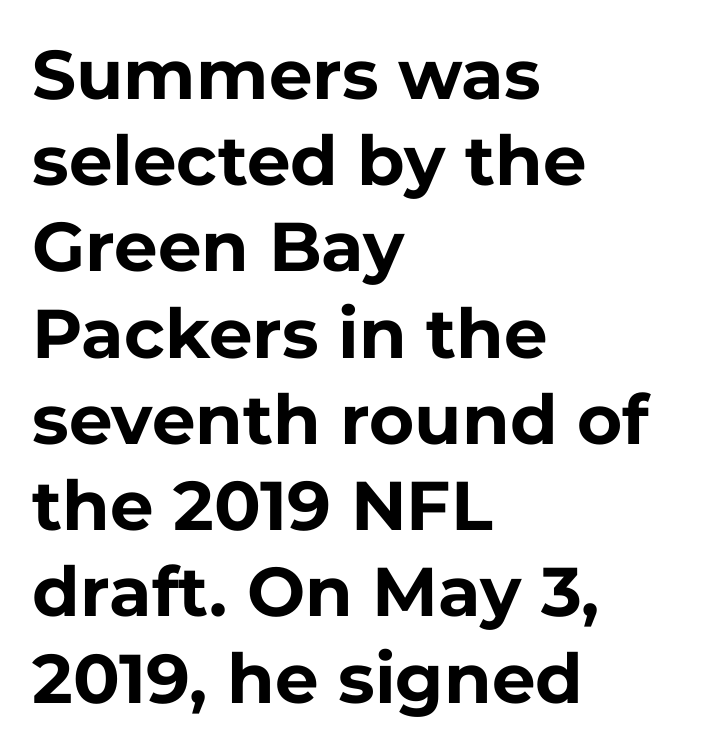
Q: Is the text bold? A: Yes.
Q: Is the text italic (slanted)? A: No, it is upright.
Q: Is the typeface a serif or a sans-serif typeface? A: Sans-serif.
Q: Is the text underlined? A: No.
Q: How is the paragraph aligned? A: Left-aligned.
Q: Is the spacing between letters normal or unusually wide? A: Normal.
Q: Is the spacing between lines tight, normal or loose? A: Normal.
Q: Width (condensed, normal, or wide)? A: Normal.
Q: Stroke contrast? A: Low.
Q: x-height? A: Medium.
Q: Monospaced? A: No.
